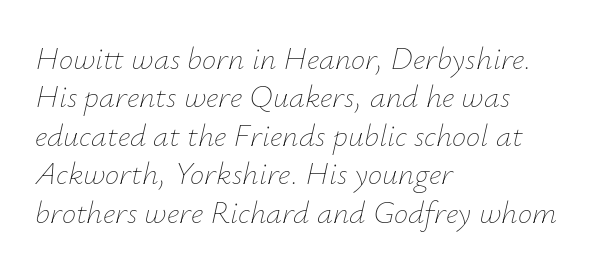
Short note: letters normally spaced. Character widths vary here, with narrow letters taking less room than wide ones. Weight: regular or lighter. Visually the block forms a straight wall on the left and a jagged coastline on the right.
